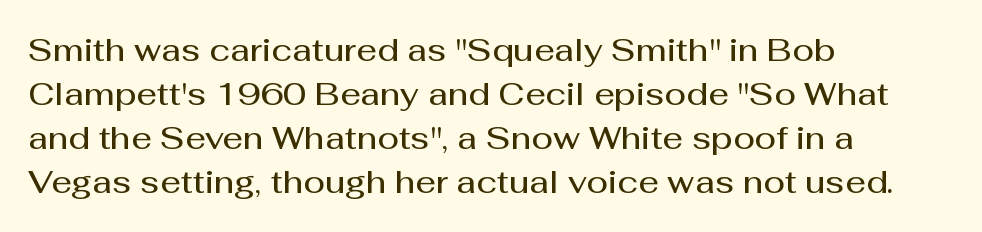
{"serif": "no", "italic": "no", "bold": "semi", "weight": "semibold", "width": "normal", "stroke_contrast": "medium", "x_height": "medium", "monospaced": "no", "underline": "no", "align": "left", "line_spacing": "normal", "line_spacing_ratio": 1.38, "letter_spacing": "normal", "letter_spacing_em": 0.0, "glyph_px": 32}
